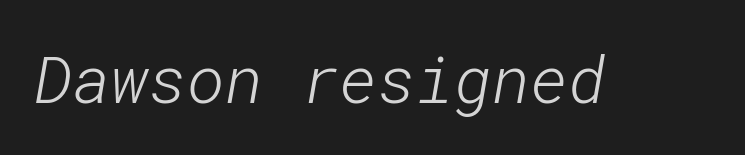
The image shows 65 px light sans-serif type; set normal letter spacing, not underlined; low stroke contrast and a medium x-height.
